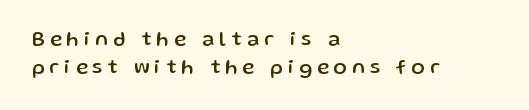
{"italic": "no", "underline": "no", "align": "left", "line_spacing": "normal", "line_spacing_ratio": 1.38, "letter_spacing": "wide", "letter_spacing_em": 0.26, "glyph_px": 20}
